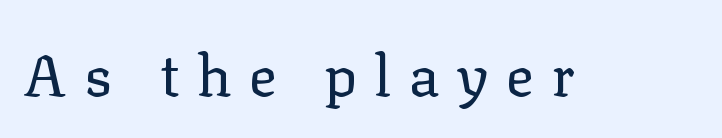
Nothing heavy about these letters — not bold at all. Here the glyphs are tracked loosely, breaking word shapes into spaced letters. Underlining? Definitely not there. Each letter keeps its own natural width here, so spacing adapts to shape. What kind of face is this? One with serifs.
